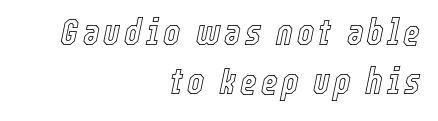
The image shows 36 px condensed type, italic (leaning right); set right-aligned, normal line spacing (1.37x), not underlined; a medium x-height.
